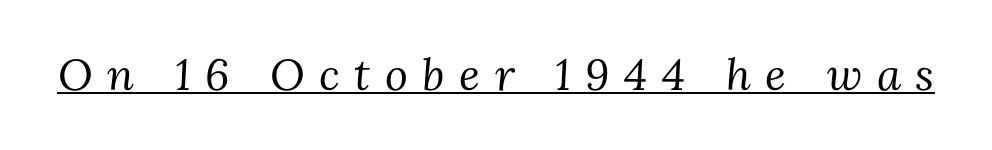
Does a line run under the words? Yes, clearly. The typography opts for an oblique posture over an upright one. The face used here is proportionally spaced, like ordinary book or web type. This reads as an unemphasized weight, regular at the heaviest. Inter-character spacing is expanded well beyond the font's built-in metrics. This sample uses a serif face.
